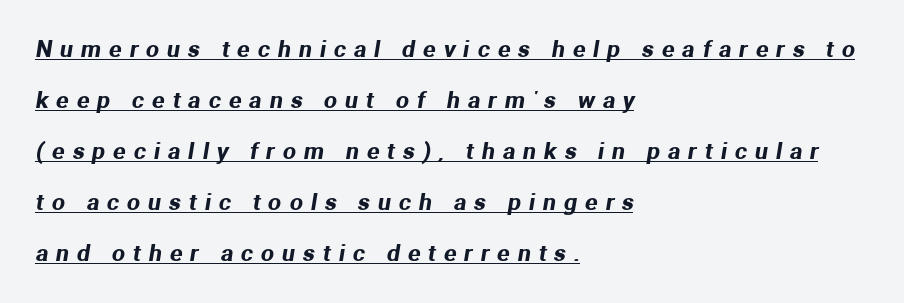
Honestly, the letter spacing is so wide it's the main thing you notice. What's the leading like? Stretched, with rows far apart. Underlined type. Casual observation: everything's shoved over to the left.
